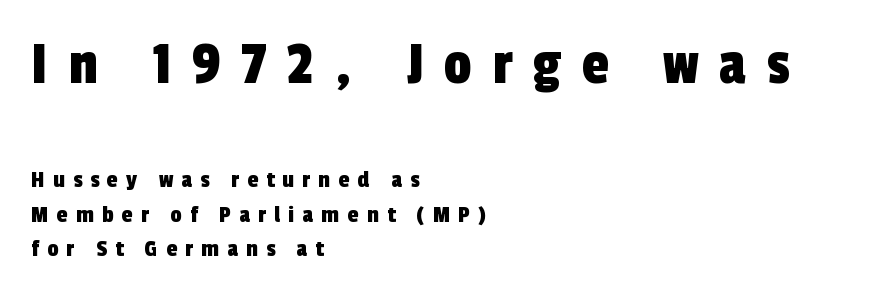
Quick note: underline off. Leading matches the norm, producing a regular column. In this sample the first text group is rendered at the bigger scale. These lines are rendered in a variable-pitch font. Does the copy run flush right? No — it runs flush left. The type is letterspaced generously, with wide tracking.
